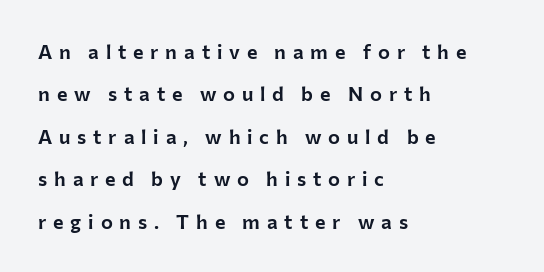
Reading down the block, your eye returns to a fixed left position each line. Each row of text sits above clean, open space. Successive baselines arrive slowly, with a big drop between each. Every stem runs plumb, perpendicular to the baseline.
